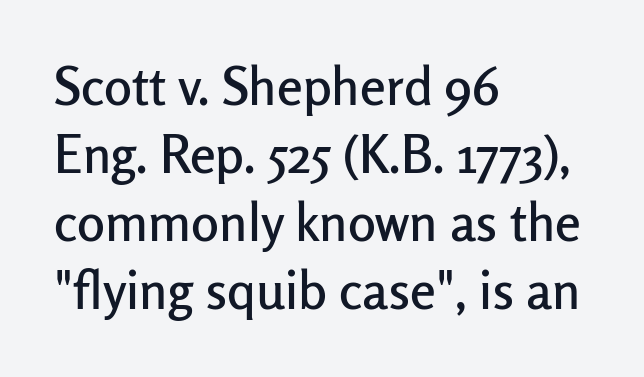
Q: Is the text italic (slanted)? A: No, it is upright.
Q: Is the typeface a serif or a sans-serif typeface? A: Sans-serif.
Q: Is the text underlined? A: No.
Q: How is the paragraph aligned? A: Left-aligned.
Q: Is the spacing between letters normal or unusually wide? A: Normal.
Q: Is the spacing between lines tight, normal or loose? A: Normal.
Q: Width (condensed, normal, or wide)? A: Normal.
Q: Stroke contrast? A: Low.
Q: x-height? A: Medium.
Q: Monospaced? A: No.
